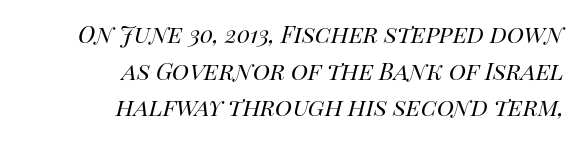
Q: Is the text bold? A: No.
Q: Is the text italic (slanted)? A: Yes, it leans right by about 14 degrees.
Q: Is the text underlined? A: No.
Q: How is the paragraph aligned? A: Right-aligned.
Q: Is the spacing between letters normal or unusually wide? A: Normal.
Q: Is the spacing between lines tight, normal or loose? A: Normal.
Q: Width (condensed, normal, or wide)? A: Normal.
Q: Stroke contrast? A: High.
Q: x-height? A: Large.
Q: Monospaced? A: No.
